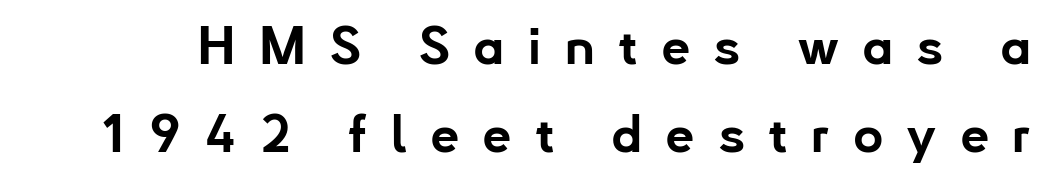
{"serif": "no", "italic": "no", "bold": "yes", "weight": "bold", "width": "normal", "stroke_contrast": "low", "x_height": "small", "monospaced": "no", "underline": "no", "line_spacing": "normal", "line_spacing_ratio": 1.69, "letter_spacing": "wide", "letter_spacing_em": 0.44, "glyph_px": 52}
